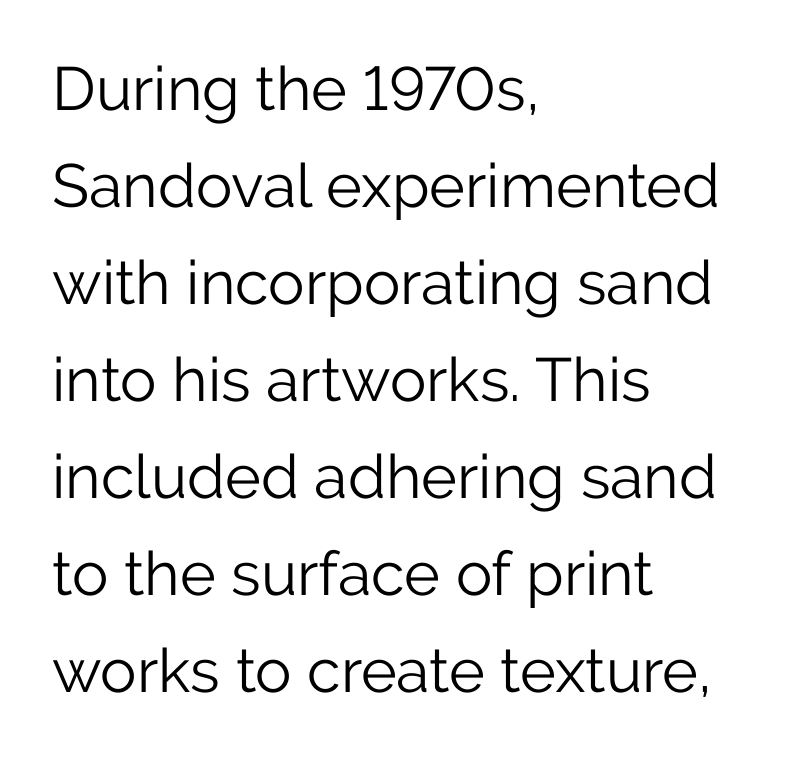
Q: Is the text bold? A: No.
Q: Is the text italic (slanted)? A: No, it is upright.
Q: Is the typeface a serif or a sans-serif typeface? A: Sans-serif.
Q: Is the text underlined? A: No.
Q: How is the paragraph aligned? A: Left-aligned.
Q: Is the spacing between letters normal or unusually wide? A: Normal.
Q: Is the spacing between lines tight, normal or loose? A: Normal.
Q: Width (condensed, normal, or wide)? A: Normal.
Q: Stroke contrast? A: Low.
Q: x-height? A: Medium.
Q: Monospaced? A: No.
